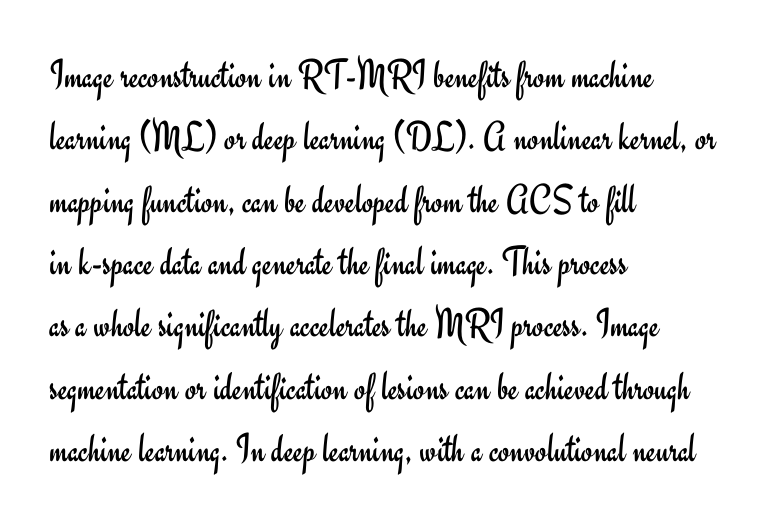
{"serif": "no", "bold": "no", "weight": "regular", "width": "normal", "stroke_contrast": "low", "x_height": "small", "monospaced": "no", "underline": "no", "align": "left", "line_spacing": "normal", "line_spacing_ratio": 1.52, "letter_spacing": "normal", "letter_spacing_em": 0.0, "glyph_px": 41}
